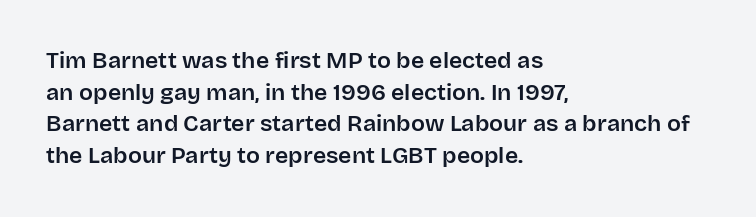
The image shows 23 px text type, upright; set left-aligned, normal line spacing (1.38x), normal letter spacing, not underlined.
